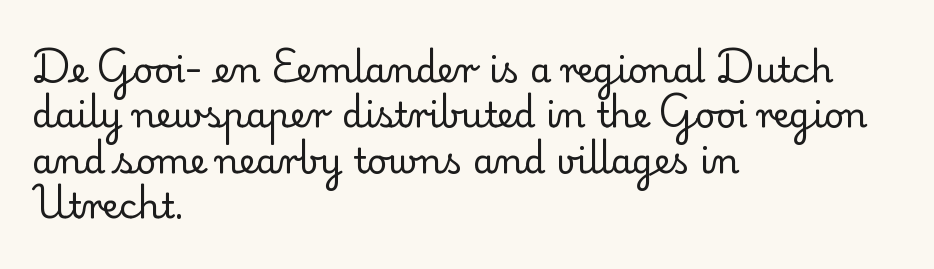
{"serif": "yes", "italic": "no", "bold": "no", "weight": "regular", "width": "normal", "stroke_contrast": "low", "x_height": "small", "monospaced": "no", "underline": "no", "align": "left", "line_spacing": "normal", "line_spacing_ratio": 1.3, "letter_spacing": "normal", "letter_spacing_em": 0.0, "glyph_px": 35}
